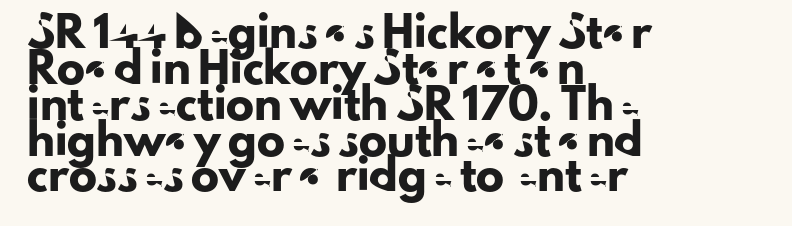
{"serif": "no", "italic": "no", "width": "normal", "stroke_contrast": "low", "x_height": "small", "monospaced": "no", "underline": "no", "align": "left", "line_spacing": "normal", "line_spacing_ratio": 1.28, "letter_spacing": "normal", "letter_spacing_em": 0.0, "glyph_px": 28}
